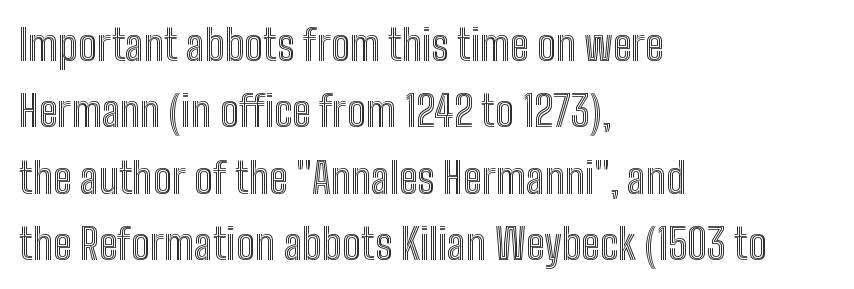
Q: Is the text italic (slanted)? A: No, it is upright.
Q: Is the text underlined? A: No.
Q: How is the paragraph aligned? A: Left-aligned.
Q: Is the spacing between letters normal or unusually wide? A: Normal.
Q: Is the spacing between lines tight, normal or loose? A: Normal.
Q: Width (condensed, normal, or wide)? A: Condensed.
Q: x-height? A: Medium.
Q: Monospaced? A: No.
